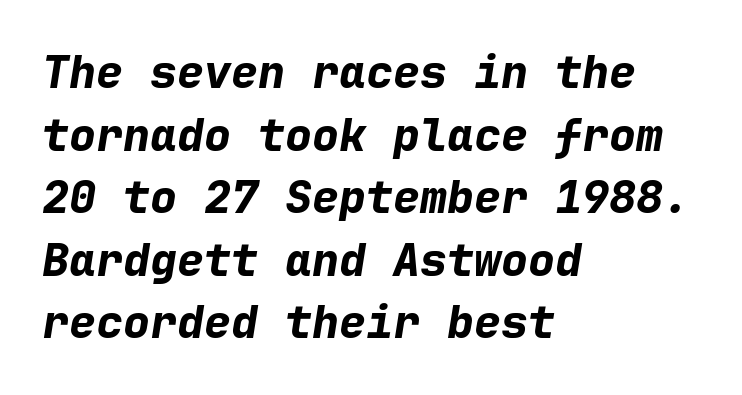
{"italic": "yes", "lean": "right", "slant_degrees": 9, "bold": "yes", "weight": "bold", "width": "normal", "stroke_contrast": "low", "x_height": "medium", "monospaced": "yes", "underline": "no", "align": "left", "line_spacing": "normal", "line_spacing_ratio": 1.39, "letter_spacing": "normal", "letter_spacing_em": 0.0, "glyph_px": 45}
